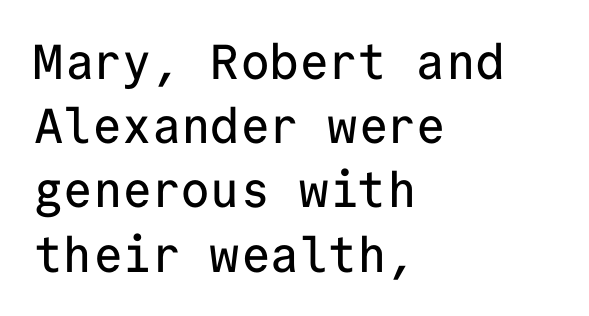
The image shows 49 px sans-serif type, upright, monospaced; set left-aligned, normal line spacing (1.31x), normal letter spacing, not underlined; low stroke contrast and a medium x-height.
